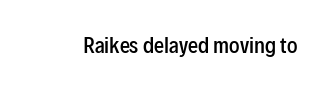
The image shows 20 px text type, upright; set normal letter spacing, not underlined.
